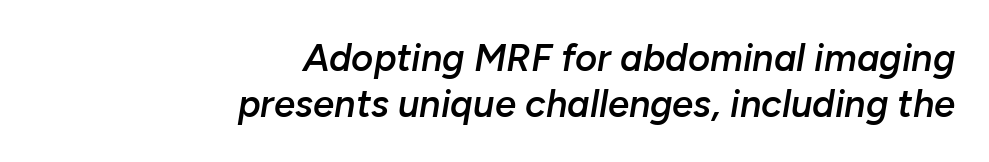
Does extra space separate the letters? No, they use regular spacing. The typesetter chose a ragged-left arrangement here. These lines are rendered in a variable-pitch font. The specimen reads as italic at a glance.
